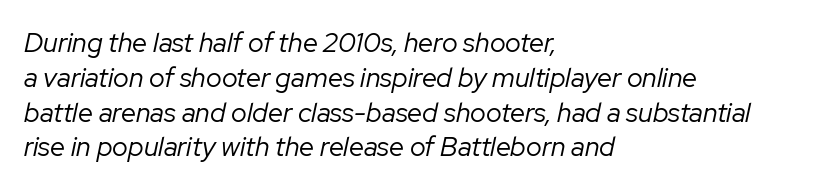
{"italic": "yes", "lean": "right", "slant_degrees": 12, "bold": "no", "underline": "no", "align": "left", "line_spacing": "normal", "line_spacing_ratio": 1.29, "letter_spacing": "normal", "letter_spacing_em": 0.0, "glyph_px": 27}
